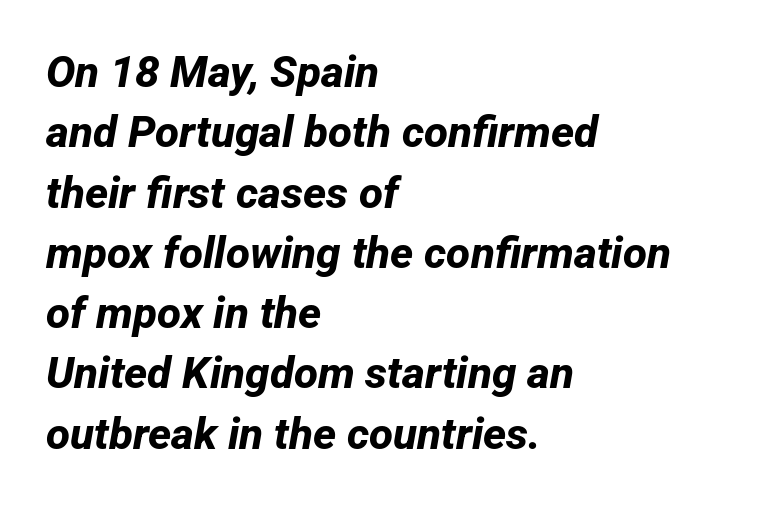
The image shows 44 px bold sans-serif type; set left-aligned, normal line spacing (1.37x), normal letter spacing, not underlined; low stroke contrast and a medium x-height.
